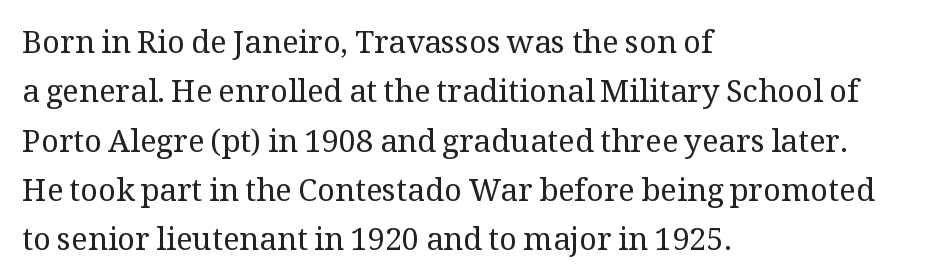
Q: Is the text bold? A: No.
Q: Is the text italic (slanted)? A: No, it is upright.
Q: Is the typeface a serif or a sans-serif typeface? A: Serif.
Q: Is the text underlined? A: No.
Q: How is the paragraph aligned? A: Left-aligned.
Q: Is the spacing between letters normal or unusually wide? A: Normal.
Q: Is the spacing between lines tight, normal or loose? A: Normal.
Q: Width (condensed, normal, or wide)? A: Normal.
Q: Stroke contrast? A: Medium.
Q: x-height? A: Medium.
Q: Monospaced? A: No.
